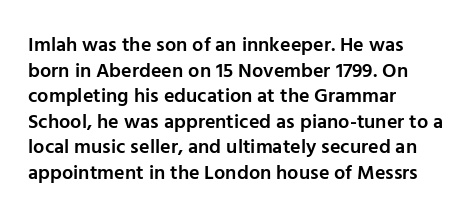
Q: Is the text bold? A: Semi-bold.
Q: Is the text italic (slanted)? A: No, it is upright.
Q: Is the text underlined? A: No.
Q: How is the paragraph aligned? A: Left-aligned.
Q: Is the spacing between letters normal or unusually wide? A: Normal.
Q: Is the spacing between lines tight, normal or loose? A: Normal.
